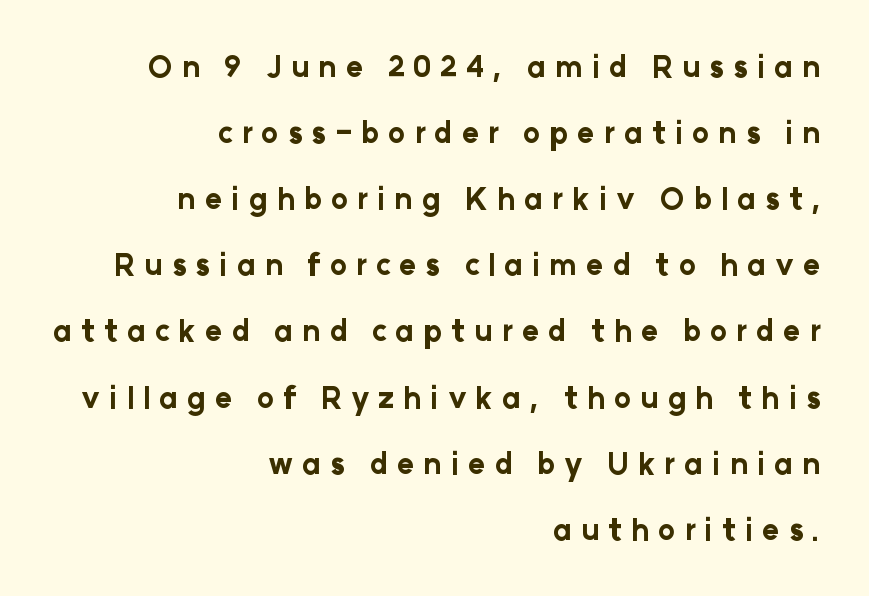
{"serif": "no", "italic": "no", "bold": "yes", "weight": "bold", "width": "normal", "stroke_contrast": "low", "x_height": "medium", "monospaced": "no", "underline": "no", "align": "right", "line_spacing": "loose", "line_spacing_ratio": 2.28, "letter_spacing": "wide", "letter_spacing_em": 0.3, "glyph_px": 29}
